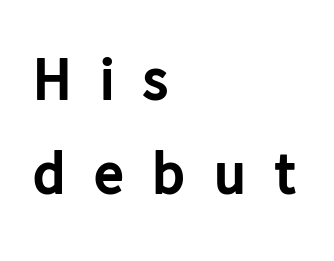
Q: Is the text bold? A: Yes.
Q: Is the text italic (slanted)? A: No, it is upright.
Q: Is the typeface a serif or a sans-serif typeface? A: Sans-serif.
Q: Is the text underlined? A: No.
Q: How is the paragraph aligned? A: Left-aligned.
Q: Is the spacing between letters normal or unusually wide? A: Unusually wide.
Q: Is the spacing between lines tight, normal or loose? A: Normal.
Q: Width (condensed, normal, or wide)? A: Normal.
Q: Stroke contrast? A: Low.
Q: x-height? A: Medium.
Q: Monospaced? A: No.
